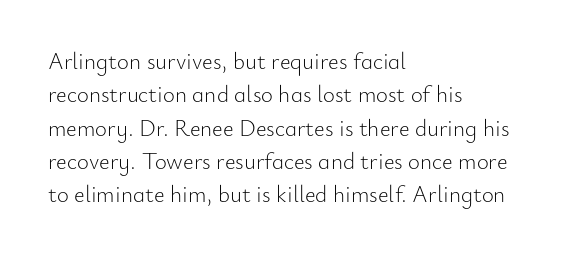
Q: Is the text bold? A: No.
Q: Is the text italic (slanted)? A: No, it is upright.
Q: Is the text underlined? A: No.
Q: How is the paragraph aligned? A: Left-aligned.
Q: Is the spacing between letters normal or unusually wide? A: Normal.
Q: Is the spacing between lines tight, normal or loose? A: Normal.
